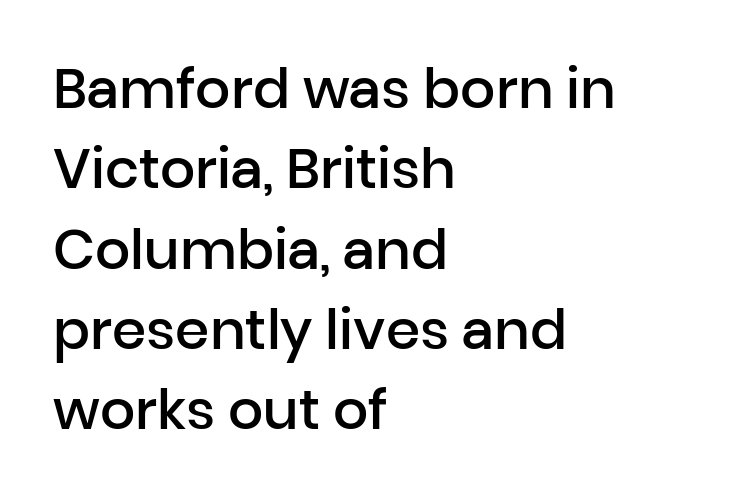
Q: Is the text bold? A: Semi-bold.
Q: Is the text italic (slanted)? A: No, it is upright.
Q: Is the typeface a serif or a sans-serif typeface? A: Sans-serif.
Q: Is the text underlined? A: No.
Q: How is the paragraph aligned? A: Left-aligned.
Q: Is the spacing between letters normal or unusually wide? A: Normal.
Q: Is the spacing between lines tight, normal or loose? A: Normal.
Q: Width (condensed, normal, or wide)? A: Normal.
Q: Stroke contrast? A: Low.
Q: x-height? A: Medium.
Q: Monospaced? A: No.
